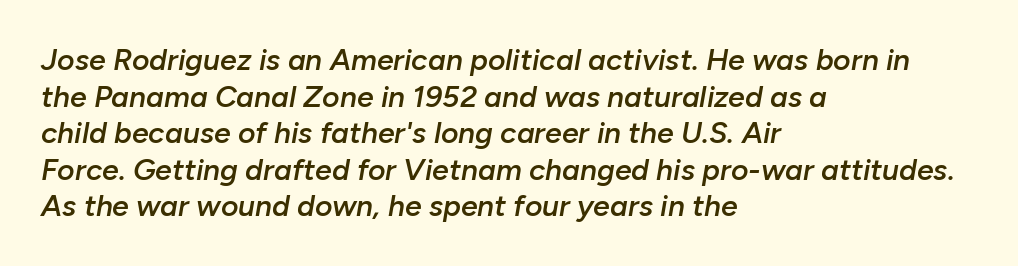
{"italic": "yes", "lean": "right", "slant_degrees": 10, "bold": "semi", "weight": "semibold", "width": "normal", "stroke_contrast": "low", "x_height": "medium", "monospaced": "no", "underline": "no", "align": "left", "line_spacing_ratio": 1.22, "letter_spacing": "normal", "letter_spacing_em": 0.0, "glyph_px": 30}
